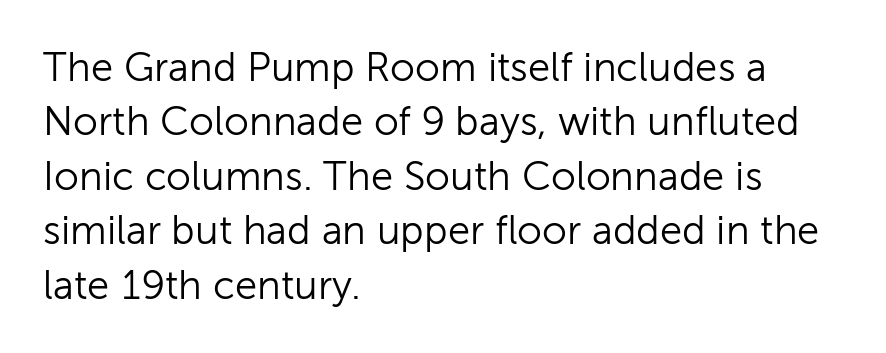
Leftover space on each line is placed entirely after the last word. The lines sit at an ordinary, default distance from one another. Tall strokes in this sample are plumb rather than angled. The glyphs are unaccompanied by any horizontal stroke below them.
